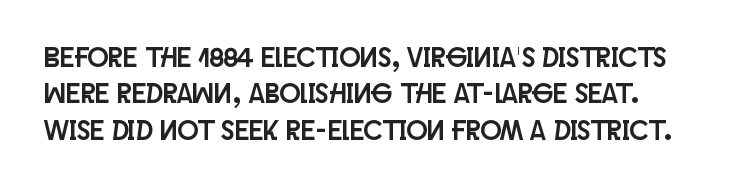
Examine the stroke ends and you'll find no serifs. Just letters on the line, the space beneath them empty. These lines are rendered in a variable-pitch font. Regular leading. The horizontal fit of the characters is conventional and even. The font's upright variant was chosen for this text.
